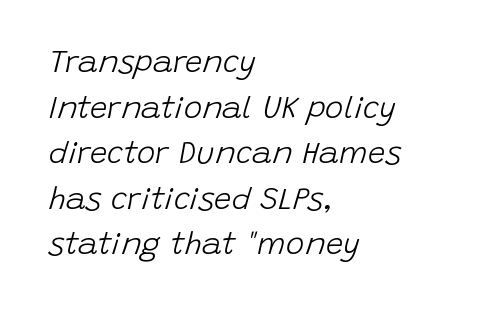
The image shows 31 px light type, italic (leaning right); set left-aligned, normal line spacing (1.47x), normal letter spacing, not underlined; low stroke contrast and a large x-height.
